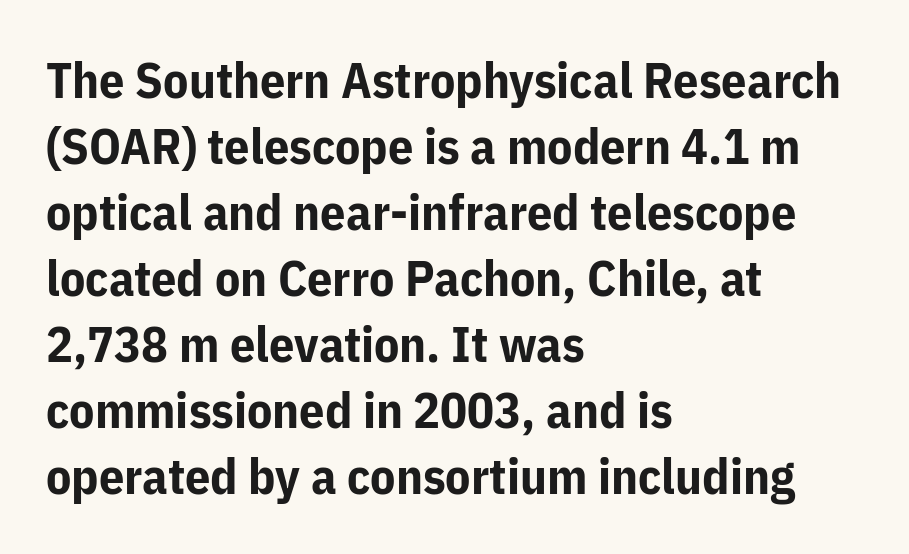
{"serif": "no", "italic": "no", "bold": "yes", "weight": "bold", "width": "normal", "stroke_contrast": "low", "x_height": "medium", "monospaced": "no", "underline": "no", "align": "left", "line_spacing": "normal", "line_spacing_ratio": 1.32, "letter_spacing": "normal", "letter_spacing_em": 0.0, "glyph_px": 50}
